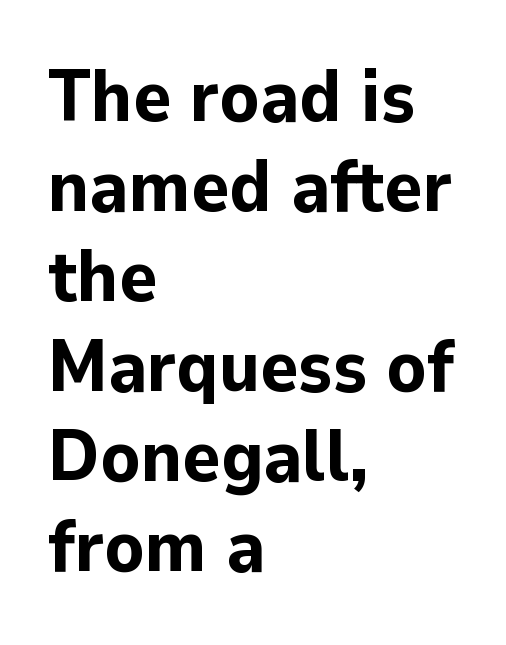
The image shows 72 px bold sans-serif type, upright; set left-aligned, normal line spacing (1.25x), normal letter spacing, not underlined; low stroke contrast and a medium x-height.
